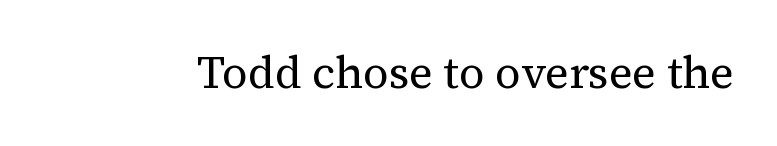
The image shows 45 px regular-weight serif type, upright; set normal letter spacing, not underlined; medium stroke contrast and a medium x-height.
